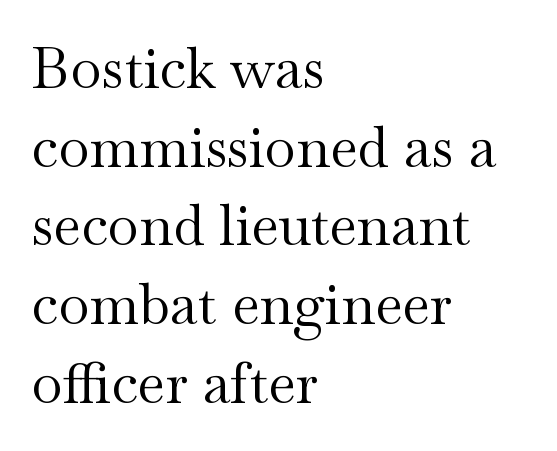
The image shows 57 px regular-weight, wide serif type, upright; set left-aligned, normal line spacing (1.38x), normal letter spacing, not underlined; medium stroke contrast and a small x-height.
